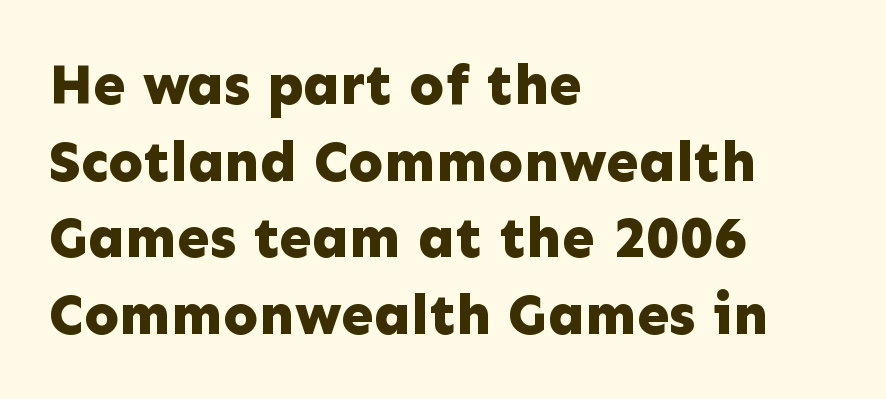
Set as a true bold cut, around the 700 mark. Plain, unruled lines of type. Varying glyph widths throughout — classic text-font behaviour. The face used here is a sans, in the tradition of grotesques and geometrics.
